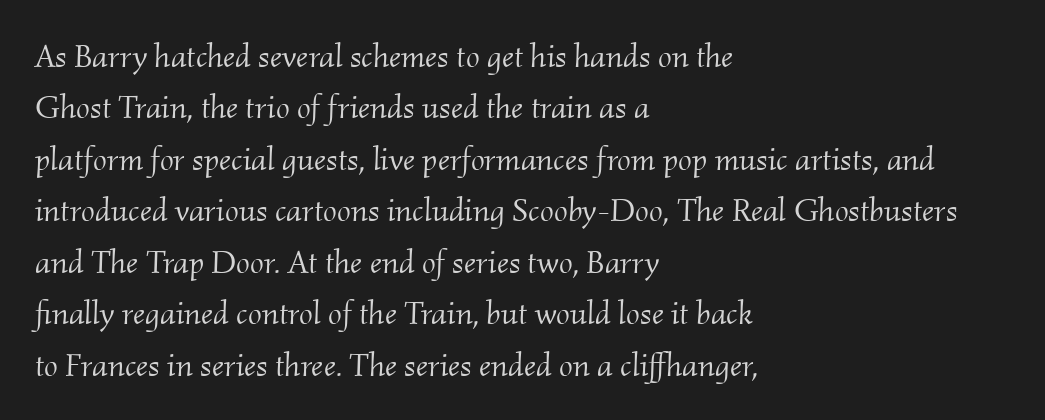
{"serif": "yes", "italic": "yes", "lean": "right", "slant_degrees": 2, "bold": "no", "weight": "light", "width": "normal", "stroke_contrast": "medium", "x_height": "small", "monospaced": "no", "underline": "no", "align": "left", "line_spacing": "normal", "line_spacing_ratio": 1.56, "letter_spacing": "normal", "letter_spacing_em": 0.0, "glyph_px": 33}
